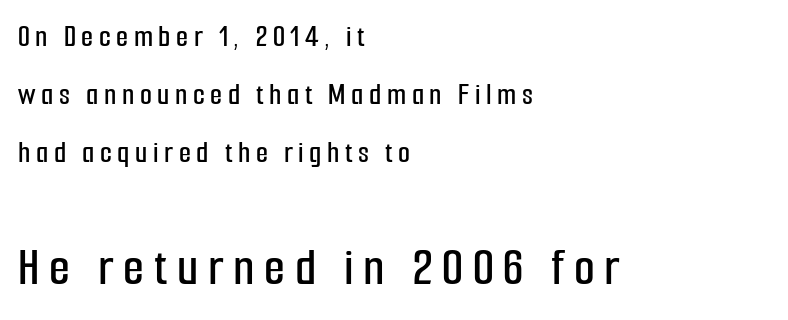
You can tell it's not italic because the verticals are truly vertical. Regarding serifs, this sample does without them. These lines are rendered in a variable-pitch font. If you squint, the bottom block still reads clearly — it's the larger of the two. The zone under the glyphs is completely vacant.
